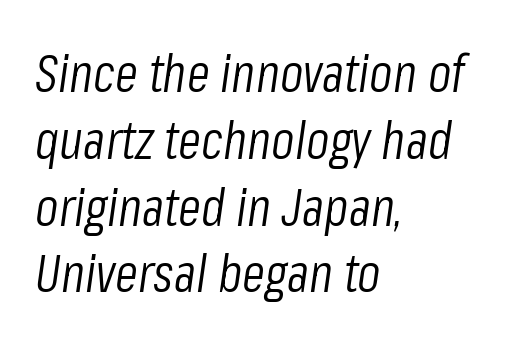
Q: Is the text bold? A: No.
Q: Is the text italic (slanted)? A: Yes, it leans right by about 8 degrees.
Q: Is the text underlined? A: No.
Q: How is the paragraph aligned? A: Left-aligned.
Q: Is the spacing between letters normal or unusually wide? A: Normal.
Q: Is the spacing between lines tight, normal or loose? A: Normal.
Q: Width (condensed, normal, or wide)? A: Condensed.
Q: Stroke contrast? A: Low.
Q: x-height? A: Medium.
Q: Monospaced? A: No.
